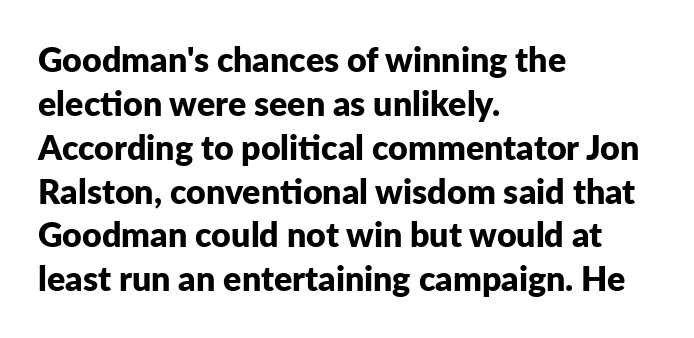
The image shows 34 px bold sans-serif type, upright; set left-aligned, normal line spacing (1.29x), normal letter spacing, not underlined; low stroke contrast and a medium x-height.
